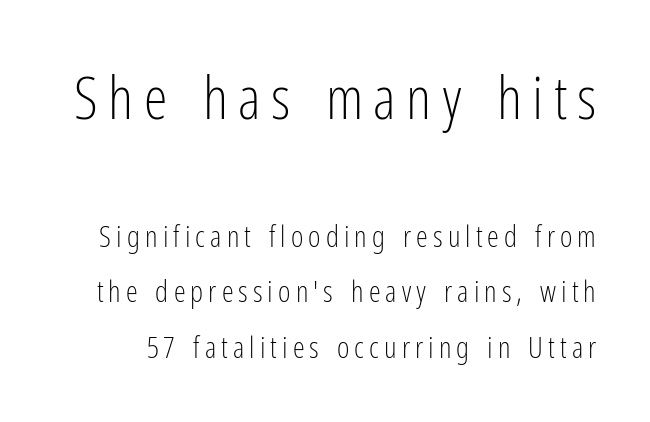
{"serif": "no", "italic": "no", "bold": "no", "weight": "light", "width": "condensed", "stroke_contrast": "low", "x_height": "medium", "monospaced": "no", "underline": "no", "line_spacing_ratio": 1.86, "larger_block": "first", "size_ratio": 2.0, "glyph_px": 60}
